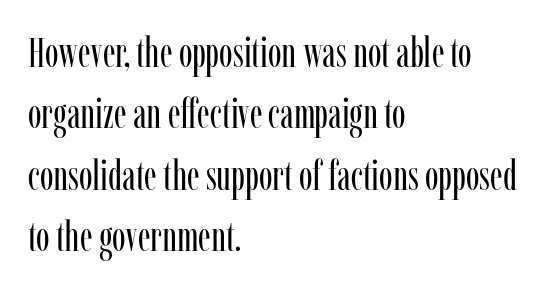
The image shows 41 px regular-weight, condensed serif type, upright; set left-aligned, normal line spacing (1.5x), normal letter spacing, not underlined; low stroke contrast and a medium x-height.
